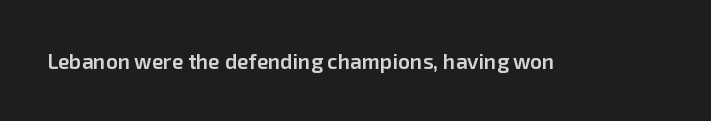
Q: Is the text bold? A: Semi-bold.
Q: Is the text italic (slanted)? A: No, it is upright.
Q: Is the text underlined? A: No.
Q: Is the spacing between letters normal or unusually wide? A: Normal.
